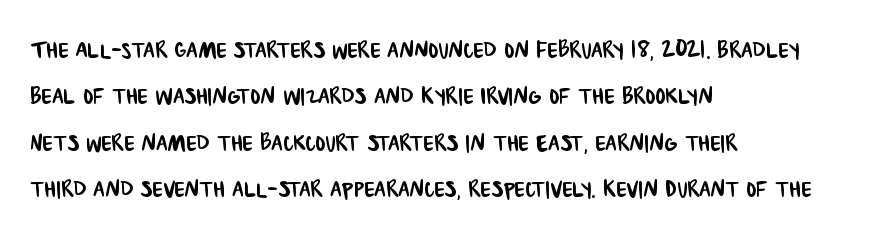
The image shows 30 px condensed sans-serif type; set left-aligned, normal line spacing (1.55x), normal letter spacing, not underlined; low stroke contrast and a large x-height.
